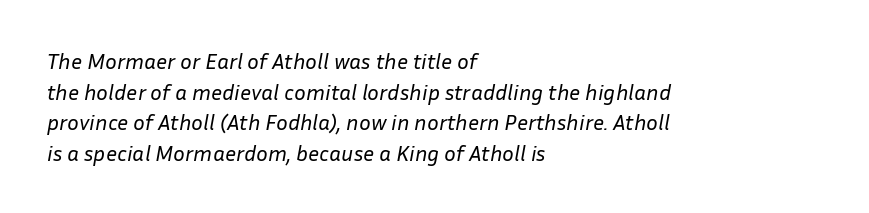
Q: Is the text bold? A: No.
Q: Is the text italic (slanted)? A: Yes, it leans right by about 10 degrees.
Q: Is the text underlined? A: No.
Q: How is the paragraph aligned? A: Left-aligned.
Q: Is the spacing between letters normal or unusually wide? A: Normal.
Q: Is the spacing between lines tight, normal or loose? A: Normal.
